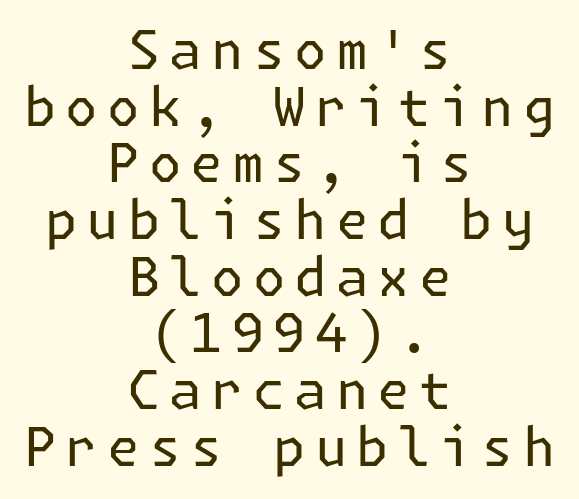
Q: Is the text bold? A: No.
Q: Is the text italic (slanted)? A: No, it is upright.
Q: Is the typeface a serif or a sans-serif typeface? A: Sans-serif.
Q: Is the text underlined? A: No.
Q: How is the paragraph aligned? A: Centered.
Q: Is the spacing between lines tight, normal or loose? A: Tight.
Q: Width (condensed, normal, or wide)? A: Normal.
Q: Stroke contrast? A: Low.
Q: x-height? A: Medium.
